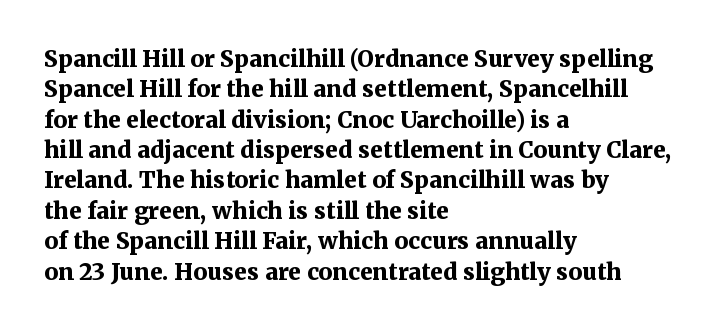
The image shows 23 px bold type, upright; set left-aligned, normal line spacing (1.32x), normal letter spacing, not underlined.
